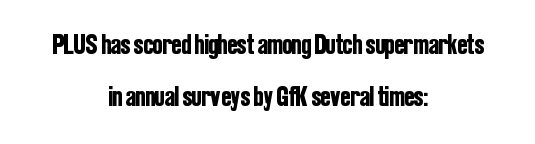
Q: Is the text italic (slanted)? A: No, it is upright.
Q: Is the typeface a serif or a sans-serif typeface? A: Sans-serif.
Q: Is the text underlined? A: No.
Q: How is the paragraph aligned? A: Centered.
Q: Is the spacing between letters normal or unusually wide? A: Normal.
Q: Width (condensed, normal, or wide)? A: Condensed.
Q: Stroke contrast? A: Low.
Q: x-height? A: Medium.
Q: Monospaced? A: No.
